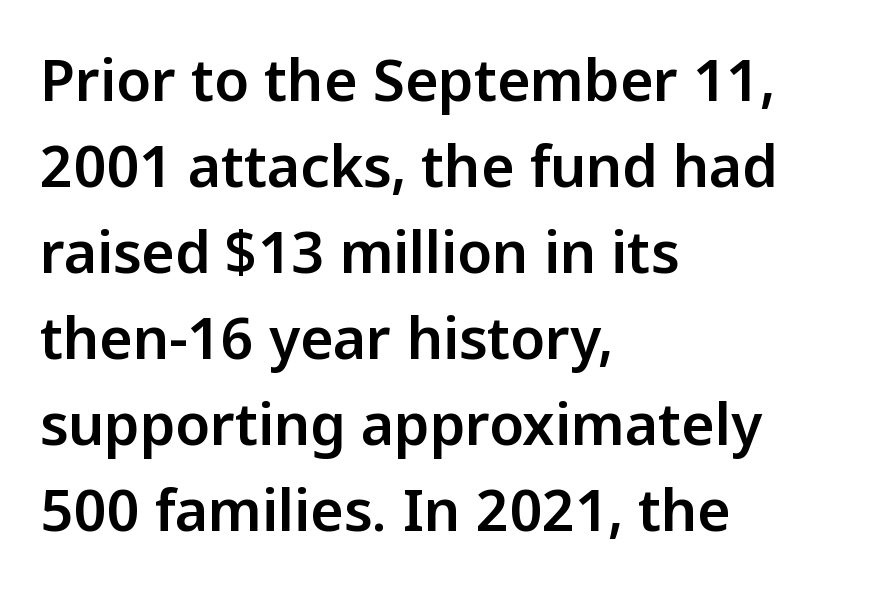
{"serif": "no", "italic": "no", "width": "normal", "stroke_contrast": "low", "x_height": "medium", "monospaced": "no", "underline": "no", "align": "left", "line_spacing": "normal", "line_spacing_ratio": 1.51, "letter_spacing": "normal", "letter_spacing_em": 0.0, "glyph_px": 57}
